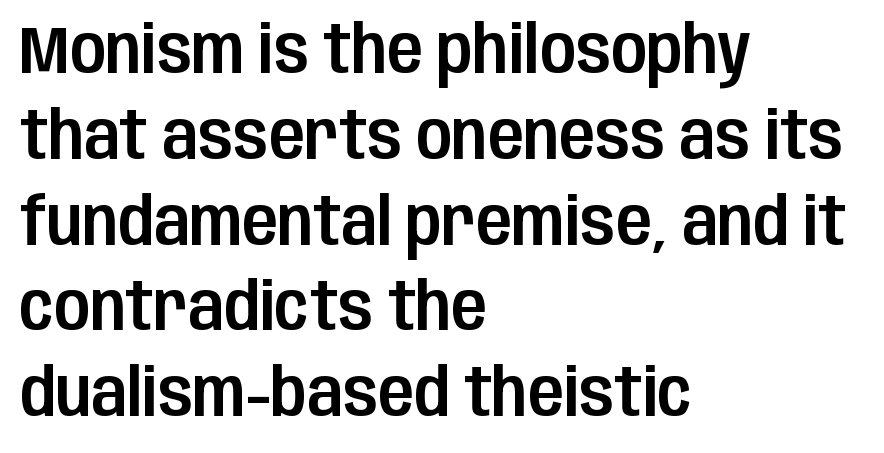
The image shows 66 px condensed sans-serif type, upright; set left-aligned, normal line spacing (1.3x), normal letter spacing, not underlined; low stroke contrast and a large x-height.
